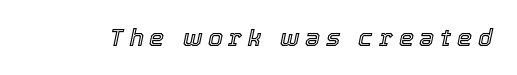
The image shows 24 px text type, italic (leaning right); set unusually wide letter spacing (+0.24 em), not underlined.
